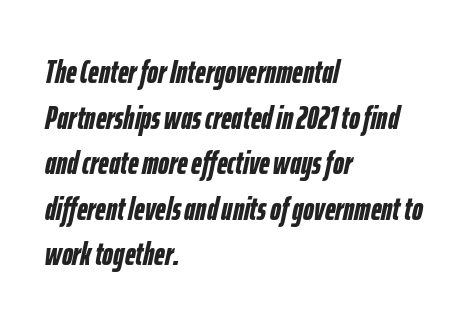
Look at the tracking — it's just the regular setting, nothing added. The strip under each line holds only bare page. Set as a true bold cut, around the 700 mark. The letters are slanted; this is an italic face. The setting favours the left margin, as ordinary paragraphs usually do.
